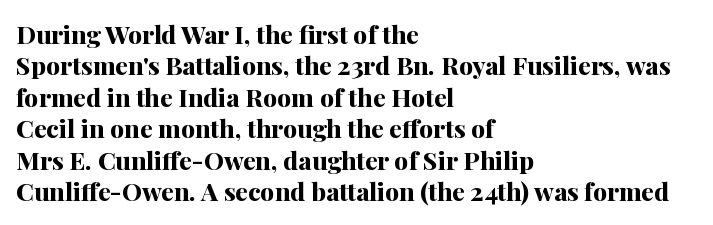
{"italic": "no", "bold": "yes", "underline": "no", "align": "left", "line_spacing": "normal", "line_spacing_ratio": 1.26, "letter_spacing": "normal", "letter_spacing_em": 0.0, "glyph_px": 25}
